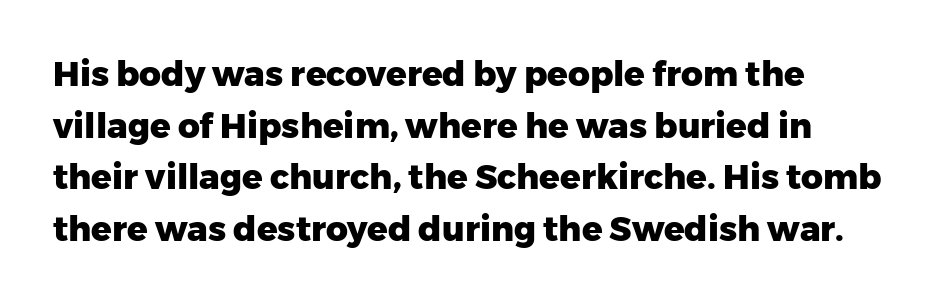
Each row of text sits above clean, open space. This sample keeps an unexceptional amount of space between lines. Note the varied advance widths — an 'i' is clearly narrower than an 'm'. Reading down the block, your eye returns to a fixed left position each line. The text was rendered using a sans face with plain stroke endings. Glyph-to-glyph distance matches everyday printed text.
